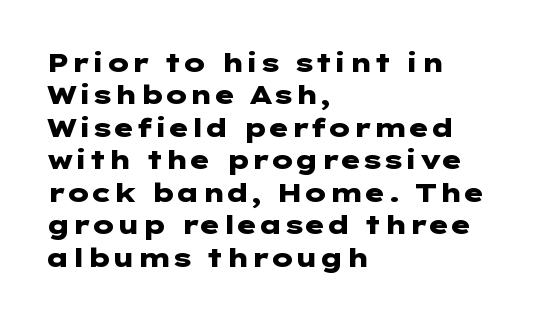
Q: Is the text bold? A: Yes.
Q: Is the text italic (slanted)? A: No, it is upright.
Q: Is the text underlined? A: No.
Q: How is the paragraph aligned? A: Left-aligned.
Q: Is the spacing between letters normal or unusually wide? A: Normal.
Q: Is the spacing between lines tight, normal or loose? A: Normal.
